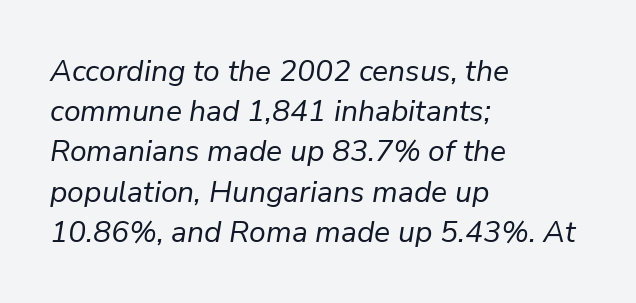
The image shows 30 px regular-weight type, italic (leaning right); set left-aligned, normal line spacing (1.34x), normal letter spacing, not underlined; low stroke contrast and a medium x-height.
